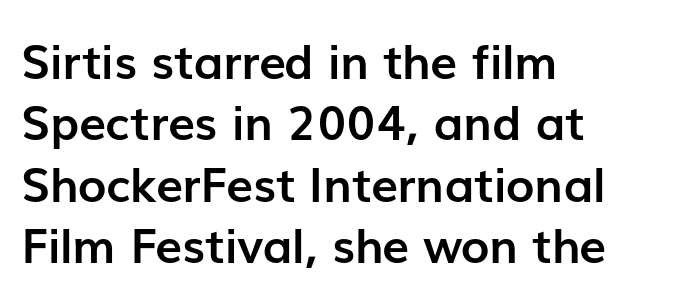
Q: Is the text bold? A: Yes.
Q: Is the text italic (slanted)? A: No, it is upright.
Q: Is the typeface a serif or a sans-serif typeface? A: Sans-serif.
Q: Is the text underlined? A: No.
Q: How is the paragraph aligned? A: Left-aligned.
Q: Is the spacing between letters normal or unusually wide? A: Normal.
Q: Is the spacing between lines tight, normal or loose? A: Normal.
Q: Width (condensed, normal, or wide)? A: Normal.
Q: Stroke contrast? A: Low.
Q: x-height? A: Medium.
Q: Monospaced? A: No.
